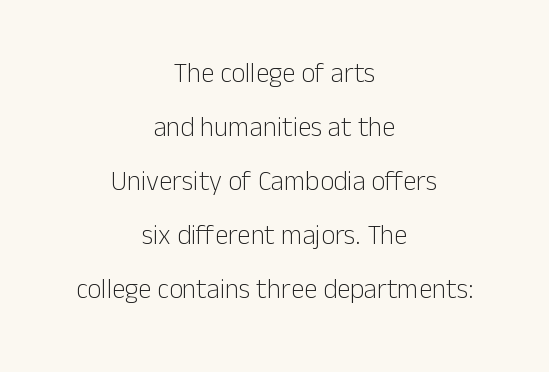
Descender tails drop into unmarked territory. The line-height multiplier appears high, well above default. Stems and bowls with no extra thickness — not bold. Spacing between characters is what you'd get straight out of the box. This sample uses an upright cut, with every glyph sitting square on the baseline.
